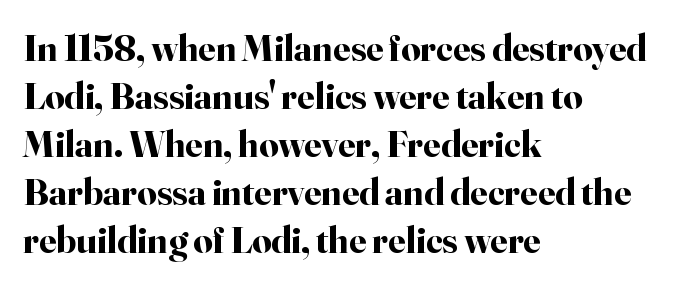
Q: Is the text bold? A: Yes.
Q: Is the text italic (slanted)? A: No, it is upright.
Q: Is the typeface a serif or a sans-serif typeface? A: Serif.
Q: Is the text underlined? A: No.
Q: How is the paragraph aligned? A: Left-aligned.
Q: Is the spacing between letters normal or unusually wide? A: Normal.
Q: Is the spacing between lines tight, normal or loose? A: Normal.
Q: Width (condensed, normal, or wide)? A: Normal.
Q: Stroke contrast? A: High.
Q: x-height? A: Small.
Q: Monospaced? A: No.
